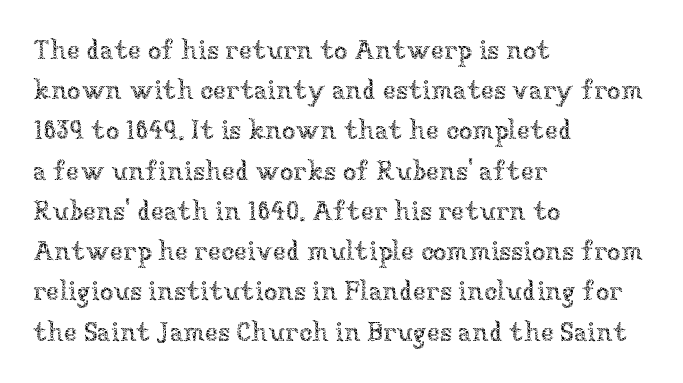
Q: Is the text bold? A: No.
Q: Is the text italic (slanted)? A: No, it is upright.
Q: Is the text underlined? A: No.
Q: How is the paragraph aligned? A: Left-aligned.
Q: Is the spacing between letters normal or unusually wide? A: Normal.
Q: Is the spacing between lines tight, normal or loose? A: Normal.
